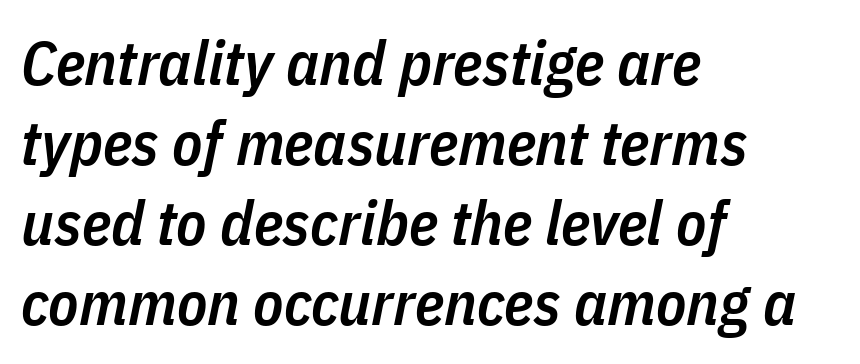
On the weight axis this lands at semibold, roughly 600. You could call the tracking neutral — neither tight nor loose. Character widths vary here, with narrow letters taking less room than wide ones. Quick note: underline off. Italic? Definitely — the glyphs are oblique.
